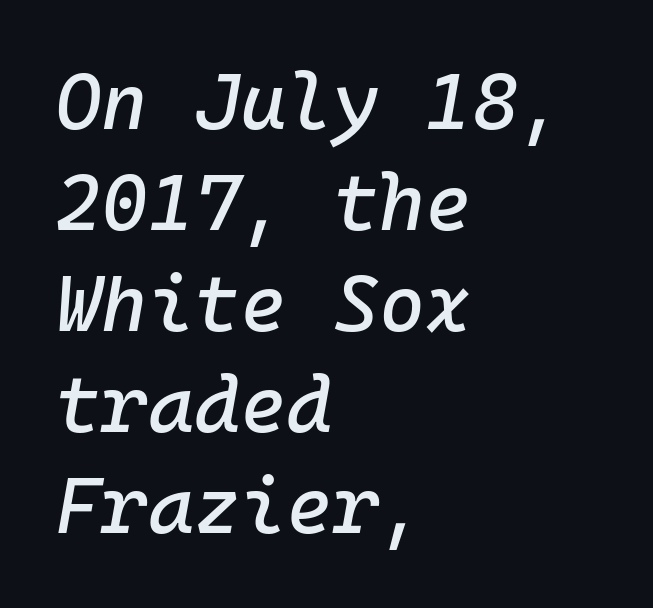
The image shows 79 px text type, italic (leaning right), monospaced; set left-aligned, normal line spacing (1.28x), normal letter spacing, not underlined; low stroke contrast and a medium x-height.
